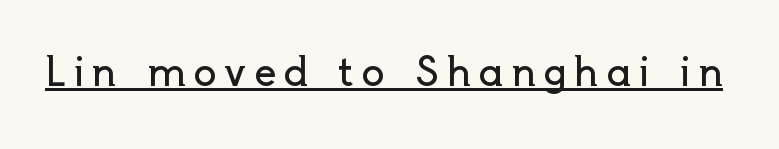
A light-to-regular cut is what we see here. The lettering is marked with a stroke running underneath it. Here the designer chose a conventional face with non-uniform glyph widths. Rendered with straight, roman letterforms. The text was rendered using a sans face with plain stroke endings.
